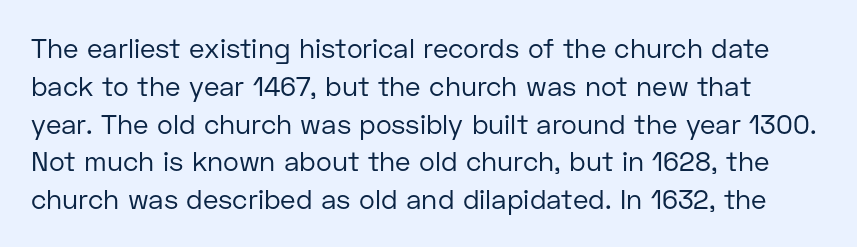
{"italic": "no", "bold": "no", "underline": "no", "line_spacing": "normal", "line_spacing_ratio": 1.4, "letter_spacing": "normal", "letter_spacing_em": 0.0, "glyph_px": 27}
